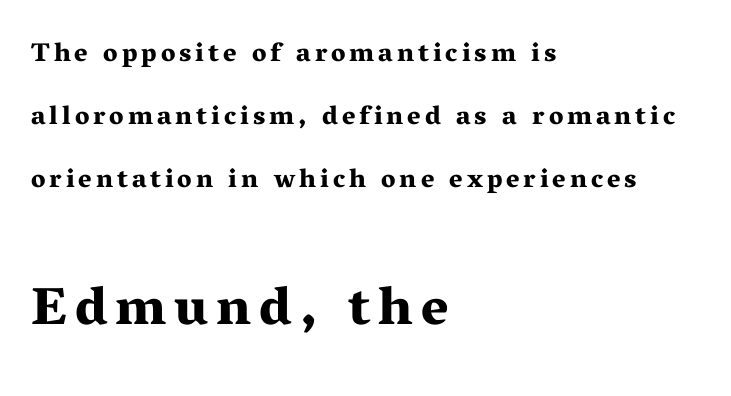
The image shows 53 px bold, wide serif type, upright; set left-aligned, loose line spacing (2.43x), not underlined; the second (bottom) block is 2.04x larger; medium stroke contrast and a medium x-height.
